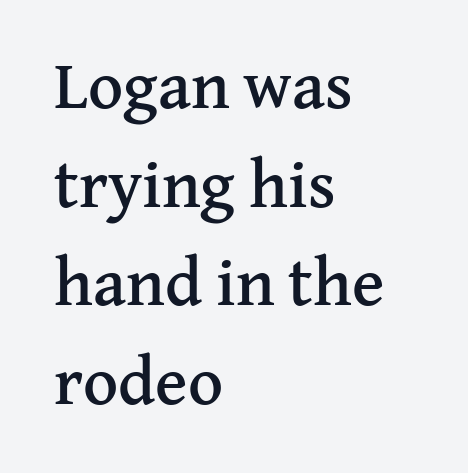
The image shows 68 px serif type, upright; set left-aligned, normal line spacing (1.45x), normal letter spacing, not underlined; medium stroke contrast and a medium x-height.
